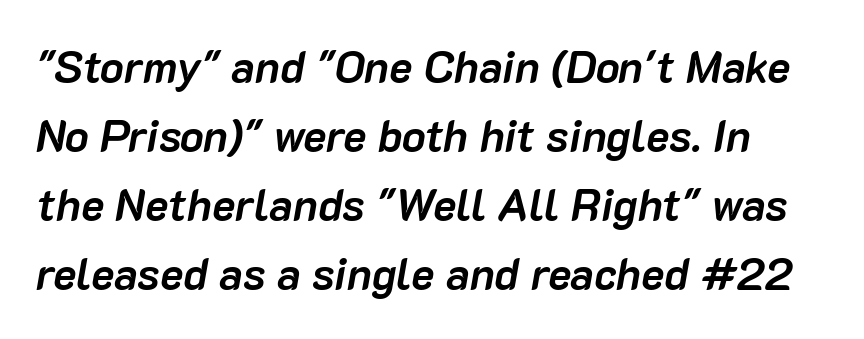
{"italic": "yes", "lean": "right", "slant_degrees": 10, "bold": "yes", "weight": "semibold", "width": "normal", "stroke_contrast": "low", "x_height": "medium", "monospaced": "no", "underline": "no", "line_spacing": "normal", "line_spacing_ratio": 1.57, "letter_spacing": "normal", "letter_spacing_em": 0.0, "glyph_px": 44}
